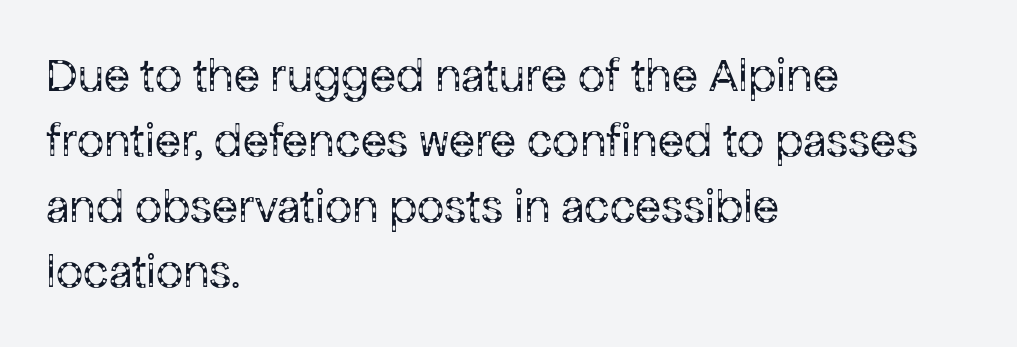
The rows are spaced the way most documents space them. The words here are not underlined. Does the type have serifs? No, each stem ends abruptly. The letters advance in unequal steps, a hallmark of proportional type. No extra ink here — the face is not bold.
